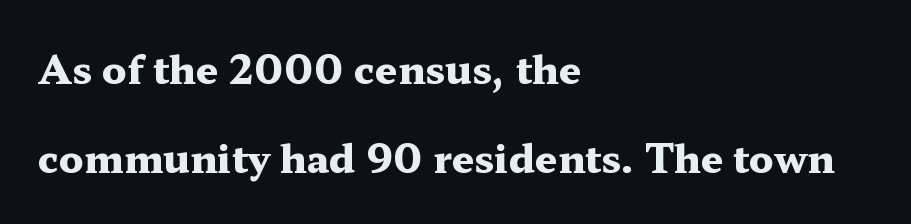
{"serif": "yes", "italic": "no", "bold": "yes", "weight": "heavy", "width": "wide", "stroke_contrast": "medium", "x_height": "medium", "monospaced": "no", "underline": "no", "align": "left", "line_spacing": "loose", "line_spacing_ratio": 2.29, "letter_spacing": "normal", "letter_spacing_em": 0.0, "glyph_px": 39}
